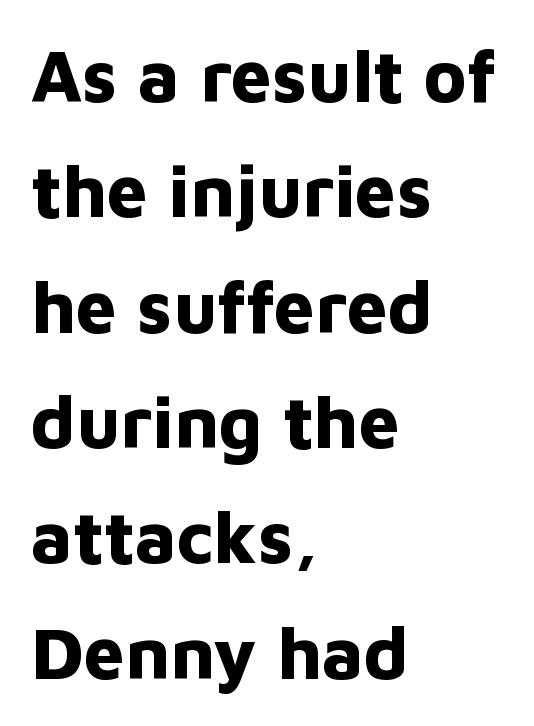
The image shows 73 px bold sans-serif type, upright; set left-aligned, normal line spacing (1.58x), normal letter spacing, not underlined; low stroke contrast and a medium x-height.
